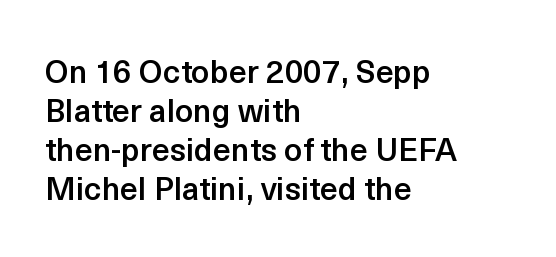
Q: Is the text bold? A: Semi-bold.
Q: Is the text italic (slanted)? A: No, it is upright.
Q: Is the typeface a serif or a sans-serif typeface? A: Sans-serif.
Q: Is the text underlined? A: No.
Q: How is the paragraph aligned? A: Left-aligned.
Q: Is the spacing between letters normal or unusually wide? A: Normal.
Q: Width (condensed, normal, or wide)? A: Normal.
Q: x-height? A: Medium.
Q: Monospaced? A: No.
